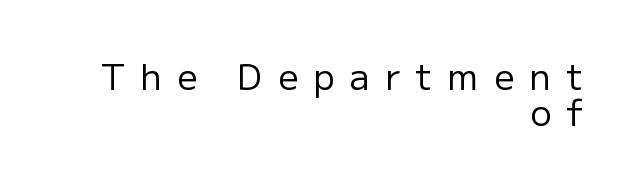
The image shows 36 px regular-weight sans-serif type, upright; set right-aligned, tight line spacing (0.99x), unusually wide letter spacing (+0.42 em), not underlined; low stroke contrast and a medium x-height.
